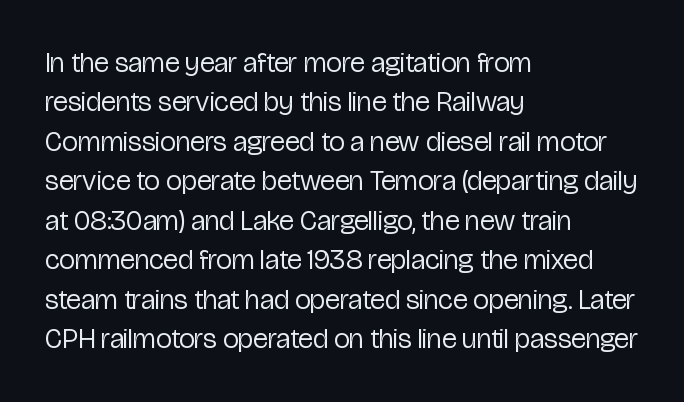
Q: Is the text bold? A: No.
Q: Is the text italic (slanted)? A: No, it is upright.
Q: Is the typeface a serif or a sans-serif typeface? A: Sans-serif.
Q: Is the text underlined? A: No.
Q: How is the paragraph aligned? A: Left-aligned.
Q: Is the spacing between letters normal or unusually wide? A: Normal.
Q: Is the spacing between lines tight, normal or loose? A: Normal.
Q: Width (condensed, normal, or wide)? A: Condensed.
Q: Stroke contrast? A: Low.
Q: x-height? A: Medium.
Q: Monospaced? A: No.
